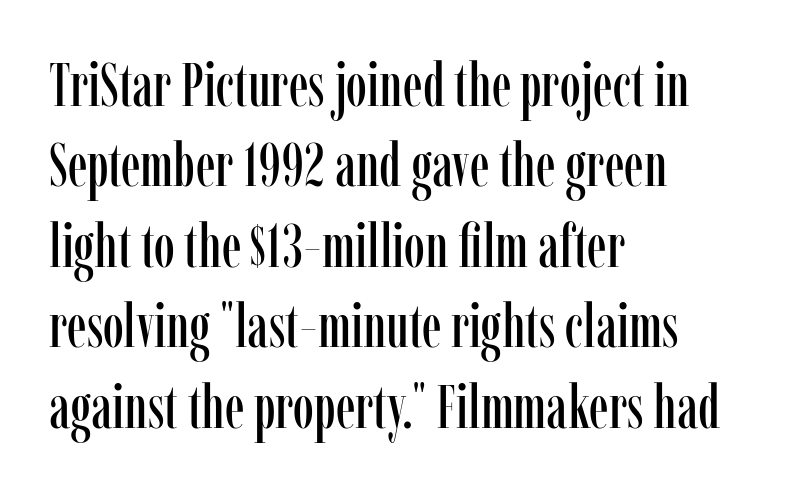
The image shows 60 px condensed serif type, upright; set left-aligned, normal line spacing (1.34x), normal letter spacing, not underlined; low stroke contrast and a medium x-height.
